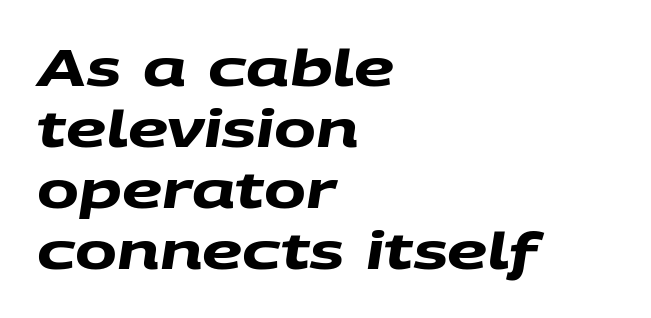
The typesetting leans heavy: a genuine bold. The baseline area is clear. Grotesque or geometric, the face here clearly has no serifs. These lines are rendered in a variable-pitch font. Line starts are locked; line ends wander.
